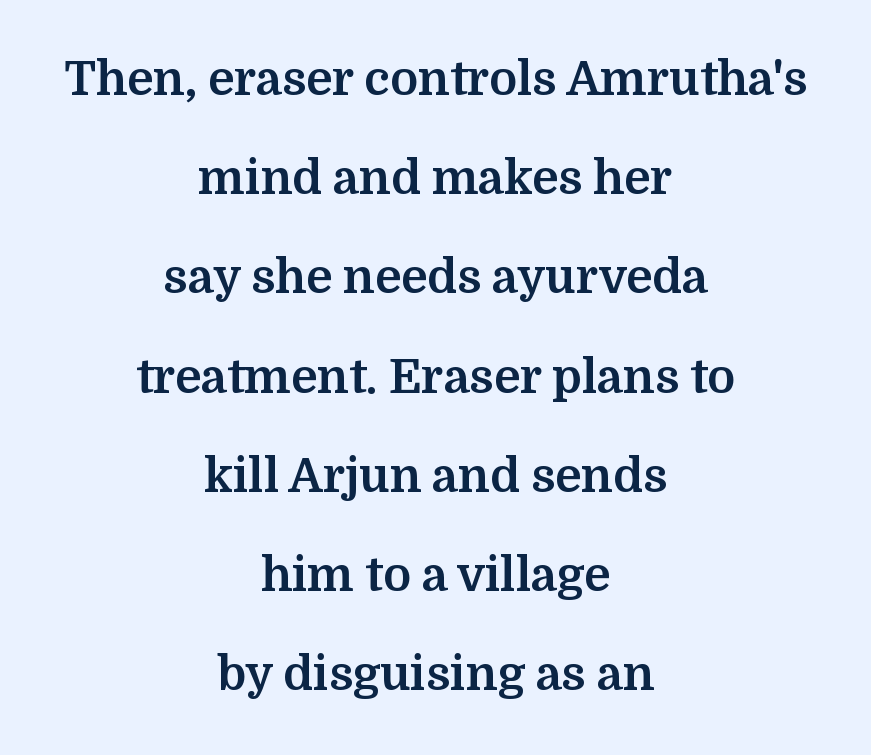
The image shows 47 px bold serif type, upright; set centered, loose line spacing (2.11x), normal letter spacing, not underlined; medium stroke contrast and a medium x-height.
